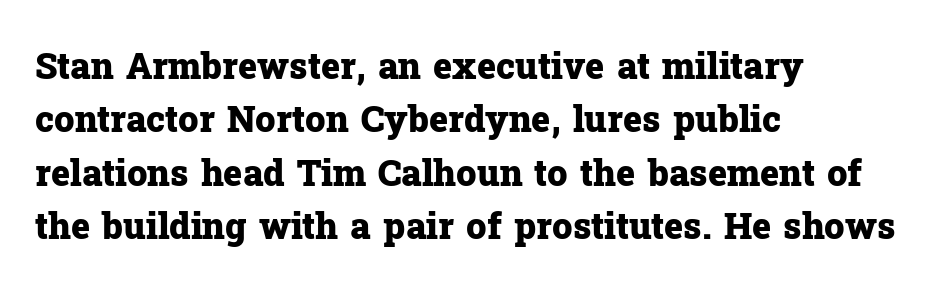
The image shows 36 px heavy serif type, upright; set left-aligned, normal line spacing (1.48x), normal letter spacing, not underlined; low stroke contrast and a medium x-height.
